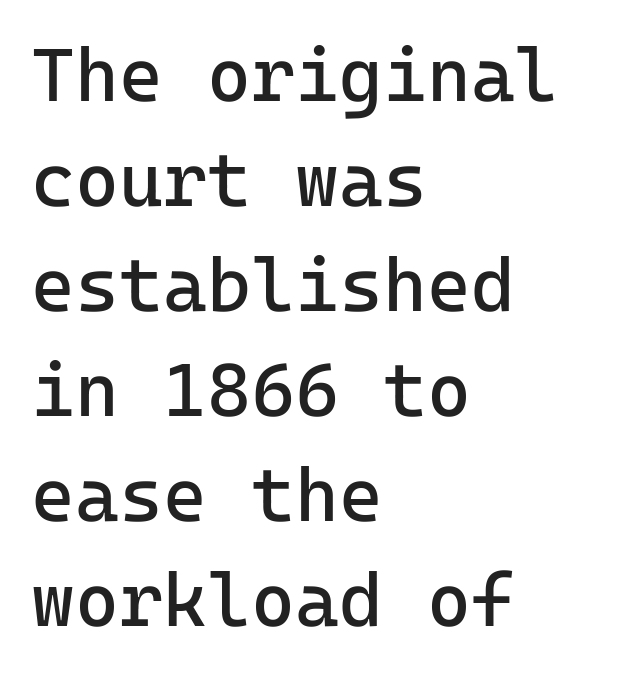
Q: Is the text bold? A: No.
Q: Is the text italic (slanted)? A: No, it is upright.
Q: Is the typeface a serif or a sans-serif typeface? A: Sans-serif.
Q: Is the text underlined? A: No.
Q: How is the paragraph aligned? A: Left-aligned.
Q: Is the spacing between letters normal or unusually wide? A: Normal.
Q: Is the spacing between lines tight, normal or loose? A: Normal.
Q: Width (condensed, normal, or wide)? A: Normal.
Q: Stroke contrast? A: Low.
Q: x-height? A: Medium.
Q: Monospaced? A: Yes.
